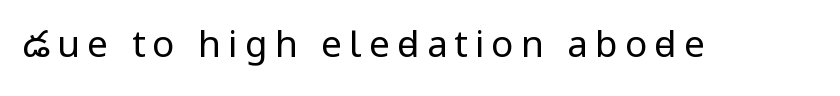
The image shows 37 px regular-weight, condensed sans-serif type, upright; set not underlined; low stroke contrast and a large x-height.
